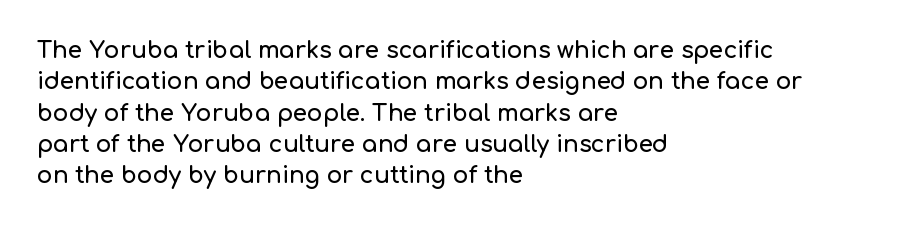
Q: Is the text italic (slanted)? A: No, it is upright.
Q: Is the text underlined? A: No.
Q: How is the paragraph aligned? A: Left-aligned.
Q: Is the spacing between letters normal or unusually wide? A: Normal.
Q: Is the spacing between lines tight, normal or loose? A: Normal.
